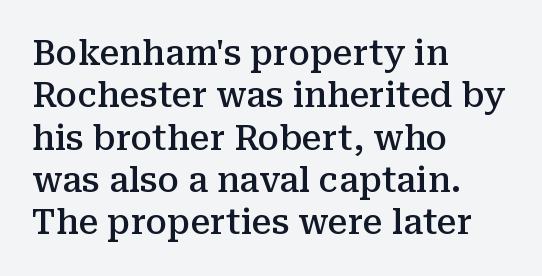
Standard letterfit; no display-style spreading of the glyphs. Bold? Not quite — semibold, heavier than regular but stopping short. The passage is arranged the way most books set body copy — flush left. Here the designer chose a conventional face with non-uniform glyph widths. Rendered with straight, roman letterforms. Unlike a clean sans, this face finishes its strokes with serifs.
